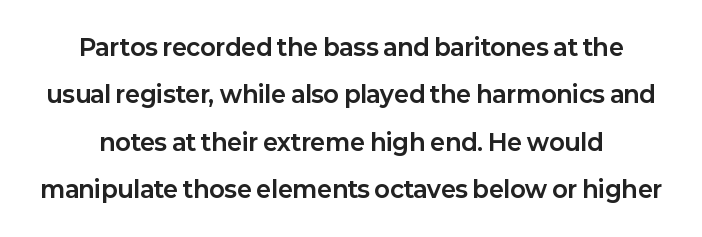
Q: Is the text bold? A: Yes.
Q: Is the text italic (slanted)? A: No, it is upright.
Q: Is the text underlined? A: No.
Q: Is the spacing between letters normal or unusually wide? A: Normal.
Q: Is the spacing between lines tight, normal or loose? A: Loose.
